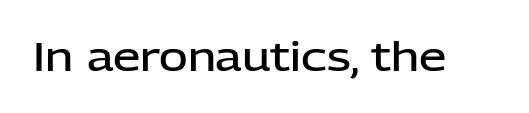
{"serif": "no", "italic": "no", "bold": "semi", "weight": "semibold", "width": "normal", "stroke_contrast": "low", "x_height": "medium", "monospaced": "no", "underline": "no", "letter_spacing": "normal", "letter_spacing_em": 0.0, "glyph_px": 39}
